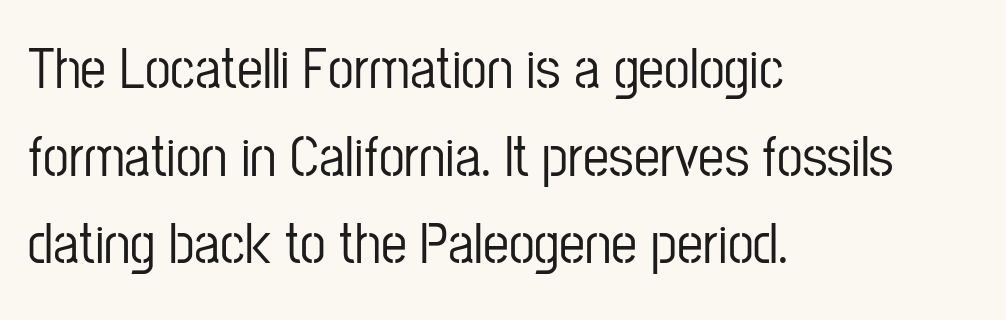
The image shows 58 px condensed sans-serif type, upright; set left-aligned, normal line spacing (1.51x), normal letter spacing, not underlined; low stroke contrast and a medium x-height.
